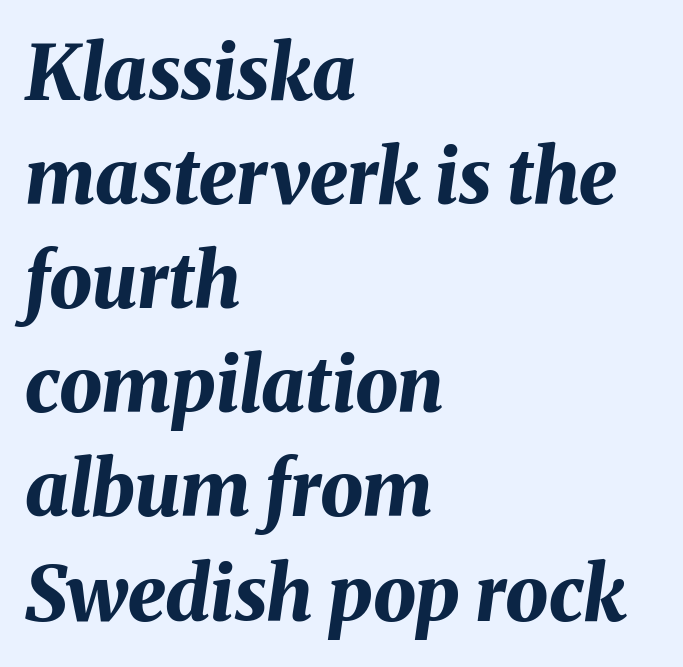
The image shows 76 px bold type, italic (leaning right); set left-aligned, normal line spacing (1.37x), normal letter spacing, not underlined; medium stroke contrast and a medium x-height.
